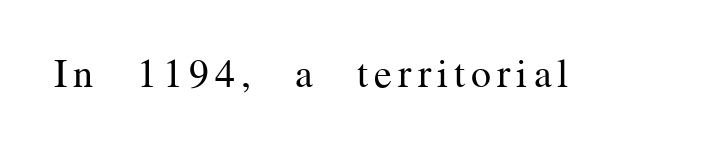
{"serif": "yes", "italic": "no", "bold": "no", "weight": "regular", "width": "normal", "stroke_contrast": "medium", "x_height": "medium", "monospaced": "no", "underline": "no", "glyph_px": 40}
